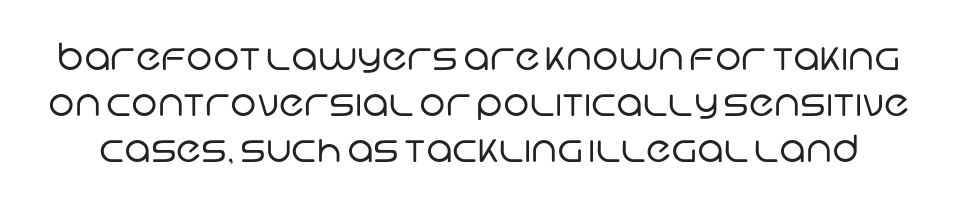
No extra ink here — the face is not bold. A bare baseline throughout the passage. Looks like regular typesetting: each glyph gets only the width it needs. Is this a sans? Yes — the strokes have no serifs. This sample uses plain, unmodified letter spacing.
